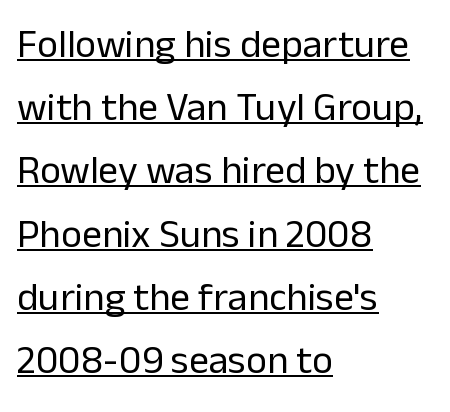
Emphasis is given by a line drawn under the lettering. The letters look calm and open, with moderate or lighter stems. This sample has the flowing, uneven cadence of proportional lettering. Visually the block forms a straight wall on the left and a jagged coastline on the right. There is no visible air inserted between adjacent glyphs. The font family rendered here belongs to the sans-serif group.
